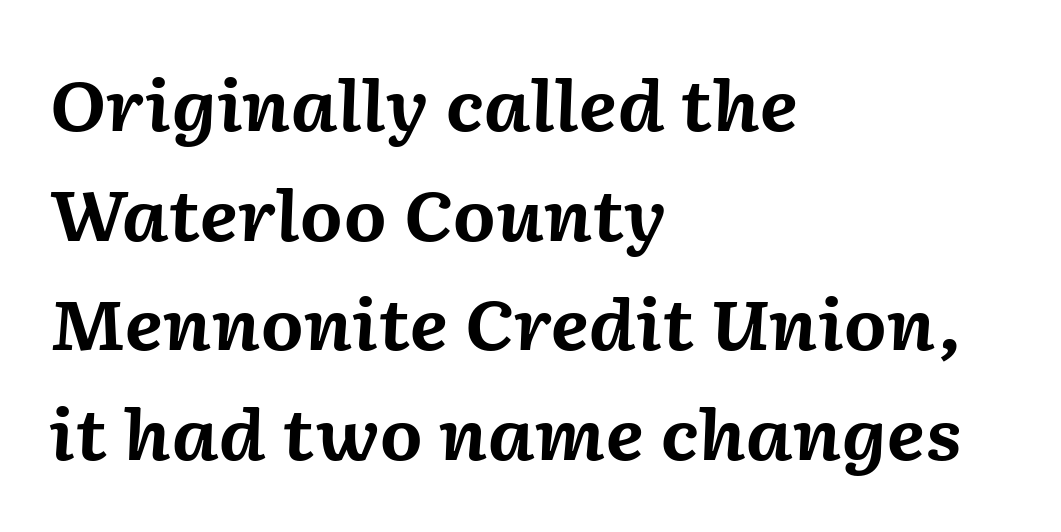
Q: Is the text bold? A: Yes.
Q: Is the text italic (slanted)? A: Yes, it leans right by about 2 degrees.
Q: Is the text underlined? A: No.
Q: How is the paragraph aligned? A: Left-aligned.
Q: Is the spacing between letters normal or unusually wide? A: Normal.
Q: Is the spacing between lines tight, normal or loose? A: Normal.
Q: Width (condensed, normal, or wide)? A: Normal.
Q: Stroke contrast? A: Medium.
Q: x-height? A: Medium.
Q: Monospaced? A: No.
